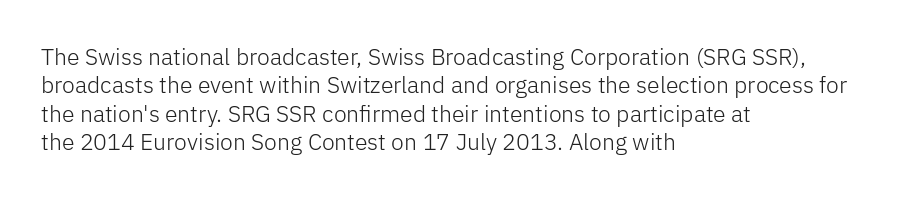
The image shows 23 px text type, upright; set left-aligned, line spacing 1.23x, normal letter spacing, not underlined.
